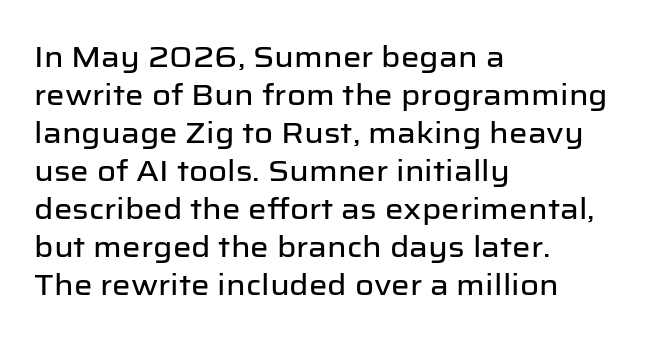
The image shows 29 px sans-serif type, upright; set left-aligned, normal line spacing (1.31x), normal letter spacing, not underlined; low stroke contrast and a medium x-height.
